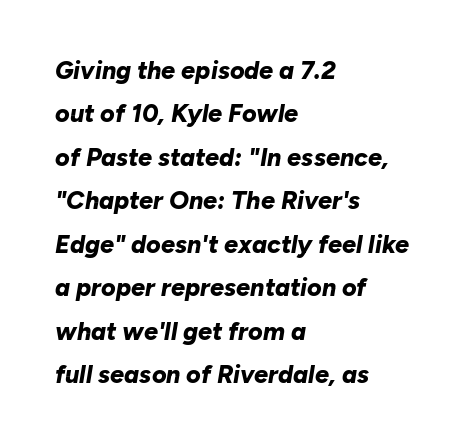
Q: Is the text bold? A: Yes.
Q: Is the text italic (slanted)? A: Yes, it leans right by about 10 degrees.
Q: Is the text underlined? A: No.
Q: How is the paragraph aligned? A: Left-aligned.
Q: Is the spacing between letters normal or unusually wide? A: Normal.
